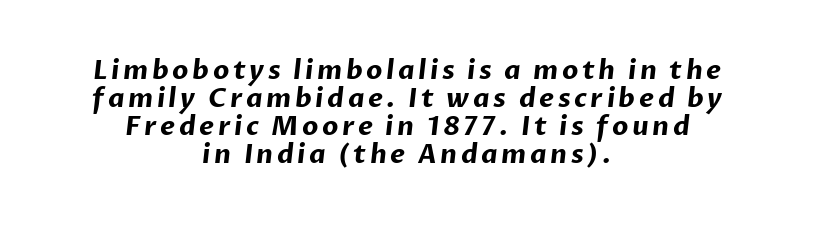
Q: Is the text bold? A: Yes.
Q: Is the text underlined? A: No.
Q: How is the paragraph aligned? A: Centered.
Q: Is the spacing between lines tight, normal or loose? A: Tight.
